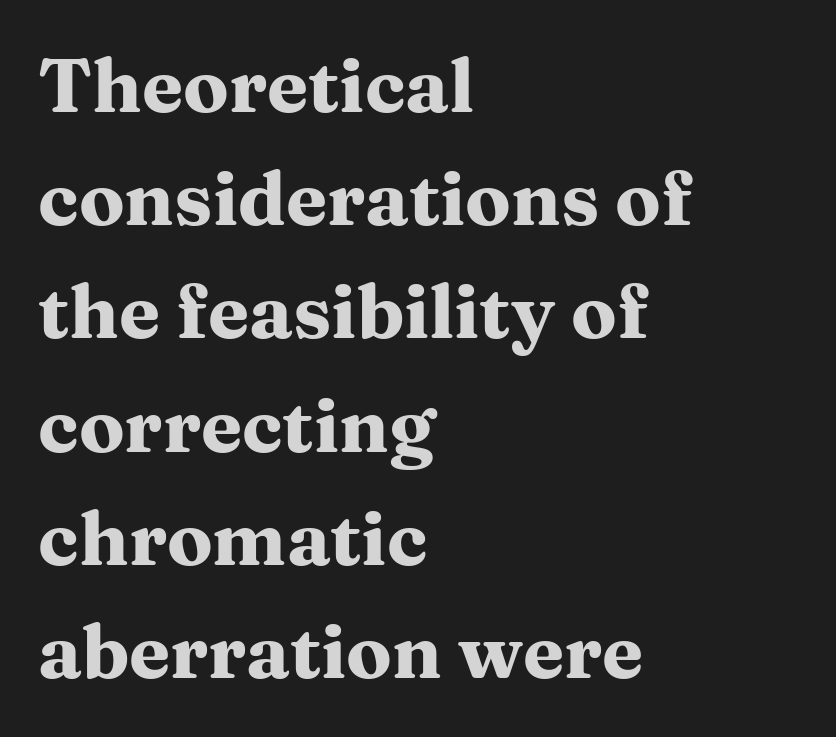
{"serif": "yes", "italic": "no", "bold": "yes", "weight": "heavy", "width": "wide", "stroke_contrast": "medium", "x_height": "medium", "monospaced": "no", "underline": "no", "align": "left", "line_spacing": "normal", "line_spacing_ratio": 1.51, "letter_spacing": "normal", "letter_spacing_em": 0.0, "glyph_px": 75}
